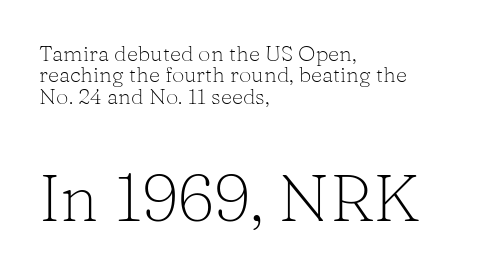
Here the glyphs are tracked normally, forming tight word shapes. The lettering stays uniformly vertical, giving the passage a roman look. Varying glyph widths throughout — classic text-font behaviour. Weight class: somewhere from thin through regular. The passage is arranged the way most books set body copy — flush left. Typographically, this falls in the serif category.
